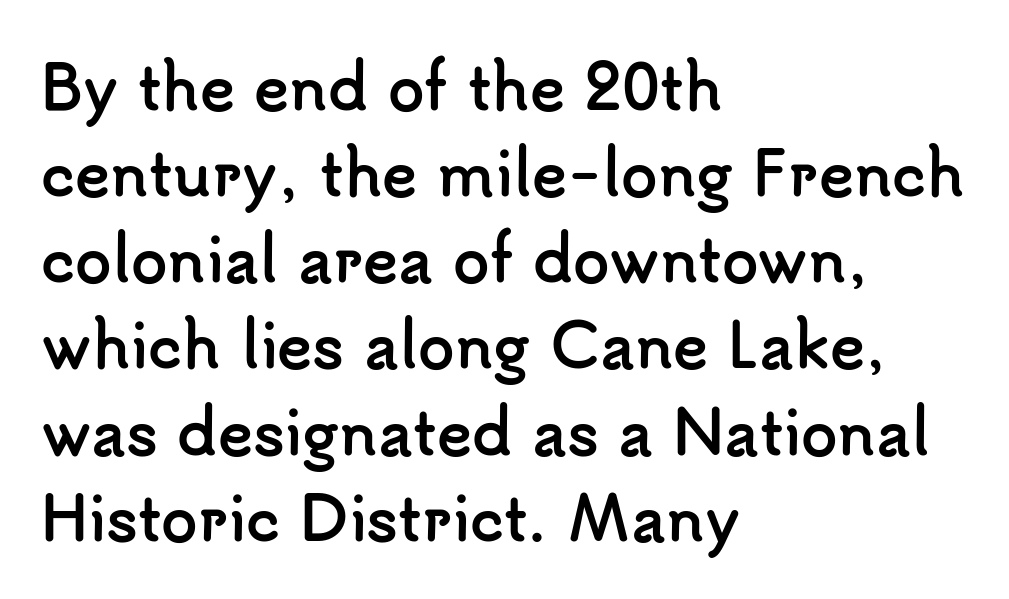
{"serif": "no", "italic": "no", "bold": "yes", "weight": "semibold", "width": "normal", "stroke_contrast": "low", "x_height": "small", "monospaced": "no", "underline": "no", "align": "left", "line_spacing": "normal", "line_spacing_ratio": 1.46, "letter_spacing": "normal", "letter_spacing_em": 0.0, "glyph_px": 59}
